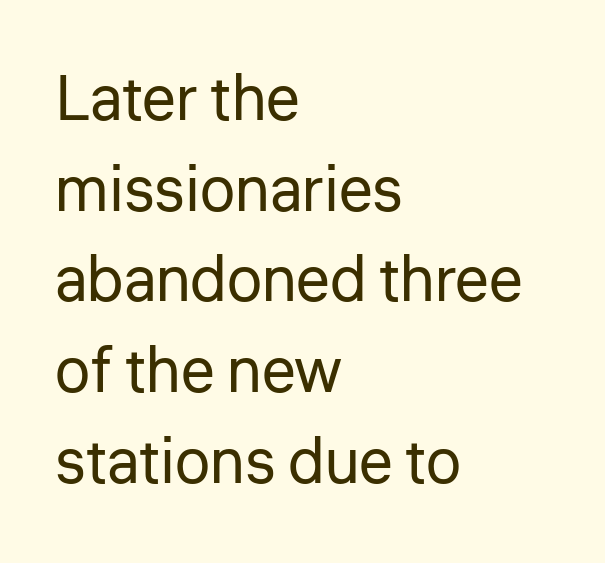
The image shows 63 px regular-weight sans-serif type, upright; set left-aligned, normal line spacing (1.44x), normal letter spacing, not underlined; low stroke contrast and a medium x-height.
